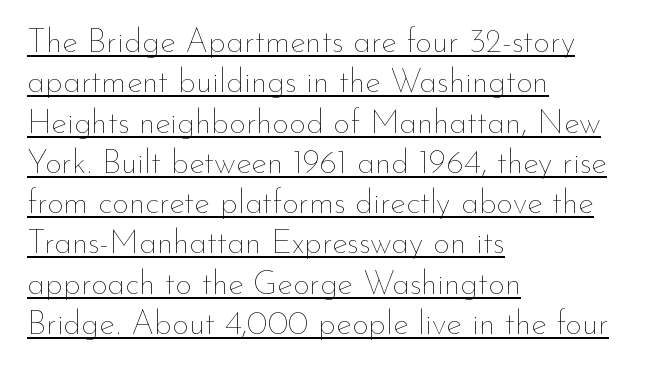
This is underlined copy, the kind a proofreader might mark for attention. Visually the block forms a straight wall on the left and a jagged coastline on the right. On a weight scale, this lands at 450 or below. The line texture is even and compact thanks to regular tracking.
